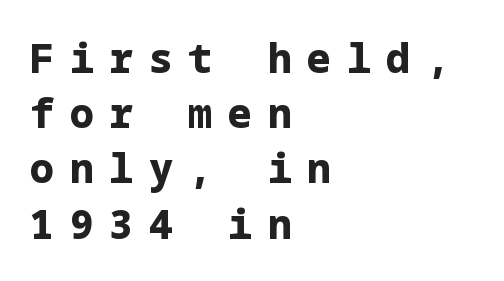
Caption: multi-line text, flush left, ragged right. Someone cranked the tracking dial way up on this one. Strokes here are thick enough to call this a true bold. The type family on display is of the sans-serif kind. Whoever set this chose a conventional vertical rhythm. Words float on clear page, feet unadorned.
